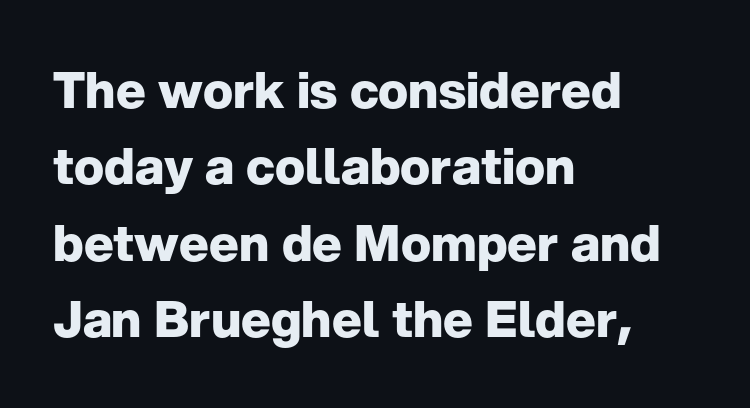
Q: Is the text bold? A: Yes.
Q: Is the text italic (slanted)? A: No, it is upright.
Q: Is the typeface a serif or a sans-serif typeface? A: Sans-serif.
Q: Is the text underlined? A: No.
Q: How is the paragraph aligned? A: Left-aligned.
Q: Is the spacing between letters normal or unusually wide? A: Normal.
Q: Is the spacing between lines tight, normal or loose? A: Normal.
Q: Width (condensed, normal, or wide)? A: Normal.
Q: Stroke contrast? A: Low.
Q: x-height? A: Medium.
Q: Monospaced? A: No.
